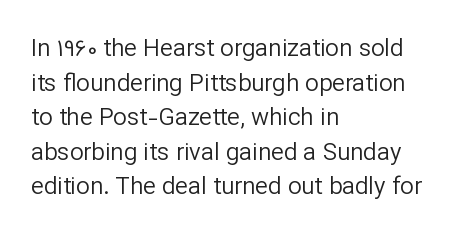
{"italic": "no", "bold": "no", "underline": "no", "align": "left", "line_spacing": "normal", "line_spacing_ratio": 1.44, "letter_spacing": "normal", "letter_spacing_em": 0.0, "glyph_px": 24}
